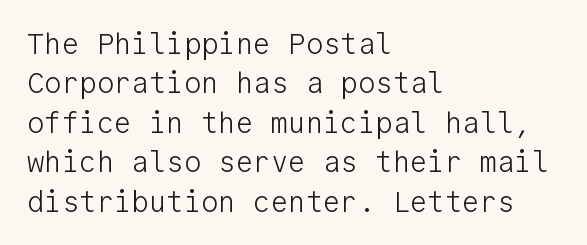
Heft: none added — not bold. The paragraph shown leans on its left margin. Every character sits straight up, as roman type does. The space between consecutive lines is moderate.
